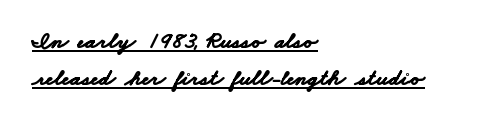
Q: Is the text bold? A: Yes.
Q: Is the text underlined? A: Yes.
Q: How is the paragraph aligned? A: Left-aligned.
Q: Is the spacing between letters normal or unusually wide? A: Normal.
Q: Is the spacing between lines tight, normal or loose? A: Normal.
